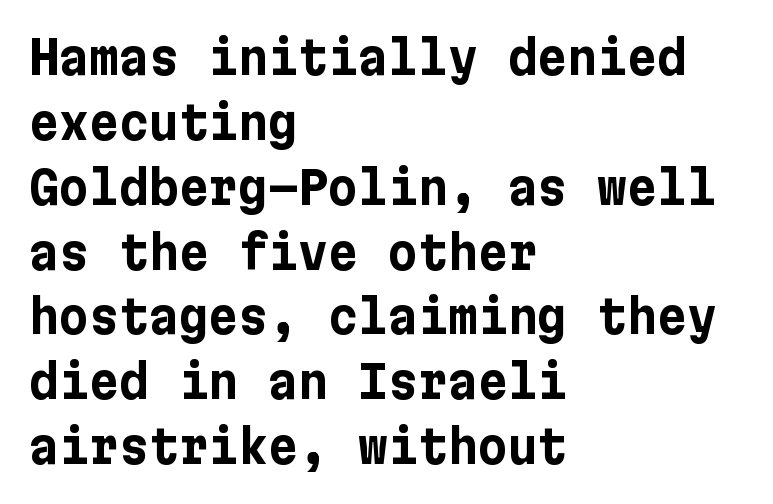
Q: Is the text bold? A: Yes.
Q: Is the text italic (slanted)? A: No, it is upright.
Q: Is the typeface a serif or a sans-serif typeface? A: Sans-serif.
Q: Is the text underlined? A: No.
Q: How is the paragraph aligned? A: Left-aligned.
Q: Is the spacing between letters normal or unusually wide? A: Normal.
Q: Is the spacing between lines tight, normal or loose? A: Normal.
Q: Width (condensed, normal, or wide)? A: Normal.
Q: Stroke contrast? A: Low.
Q: x-height? A: Medium.
